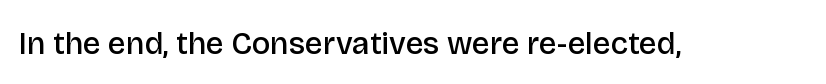
The image shows 31 px semibold sans-serif type, upright; set normal letter spacing, not underlined; low stroke contrast and a large x-height.
